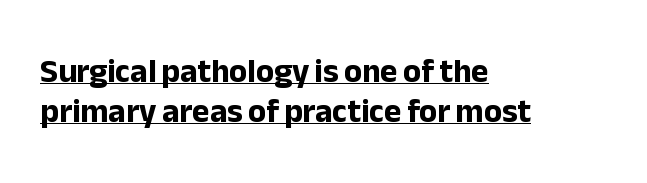
Q: Is the text bold? A: Yes.
Q: Is the text italic (slanted)? A: No, it is upright.
Q: Is the typeface a serif or a sans-serif typeface? A: Sans-serif.
Q: Is the text underlined? A: Yes.
Q: How is the paragraph aligned? A: Left-aligned.
Q: Is the spacing between letters normal or unusually wide? A: Normal.
Q: Width (condensed, normal, or wide)? A: Normal.
Q: Stroke contrast? A: Low.
Q: x-height? A: Medium.
Q: Monospaced? A: No.
